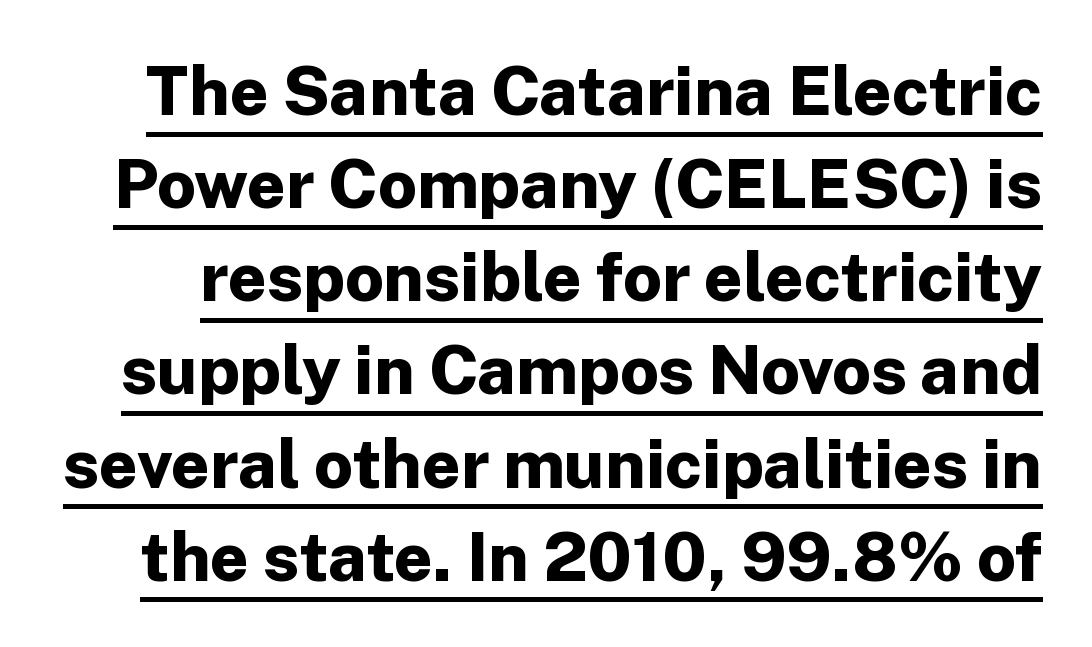
The image shows 68 px bold sans-serif type, upright; set normal line spacing (1.37x), normal letter spacing, underlined; low stroke contrast and a medium x-height.
